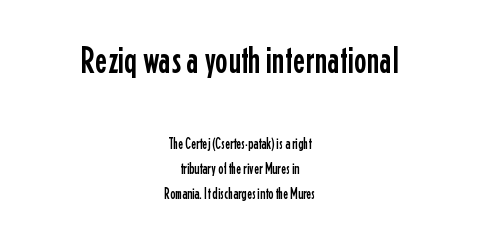
{"serif": "no", "italic": "no", "width": "condensed", "stroke_contrast": "low", "x_height": "medium", "monospaced": "no", "underline": "no", "align": "center", "line_spacing": "normal", "line_spacing_ratio": 1.66, "letter_spacing": "normal", "letter_spacing_em": 0.0, "larger_block": "first", "size_ratio": 2.53, "glyph_px": 38}
